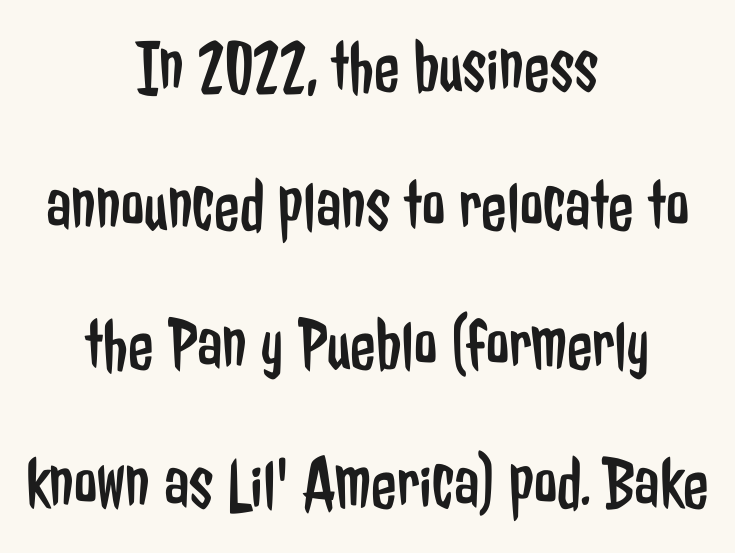
The image shows 74 px regular-weight, condensed sans-serif type, upright; set centered, line spacing 1.88x, normal letter spacing, not underlined; low stroke contrast and a medium x-height.
